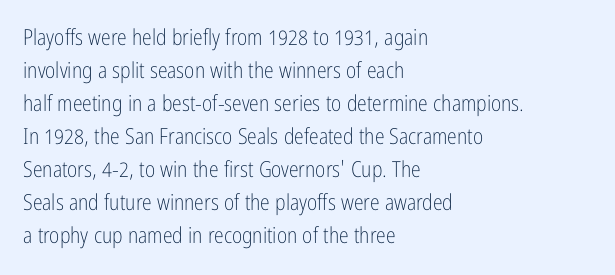
{"italic": "no", "bold": "no", "underline": "no", "align": "left", "line_spacing": "normal", "line_spacing_ratio": 1.5, "letter_spacing": "normal", "letter_spacing_em": 0.0, "glyph_px": 22}
